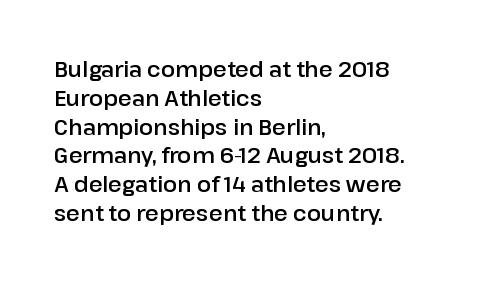
The compositor pushed each line to the left boundary. The strip under each line holds only bare page. When letters stand straight like this, we call the style roman or upright. Letter spacing: default. In terms of leading, this rendering sits right in the middle.
